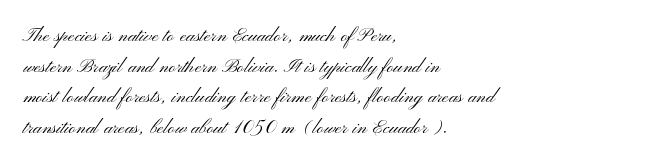
The image shows 24 px text type; set left-aligned, normal line spacing (1.28x), normal letter spacing, not underlined.
